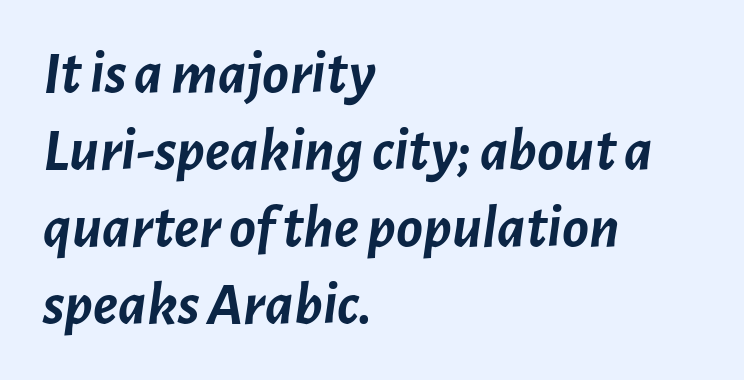
{"italic": "yes", "lean": "right", "slant_degrees": 7, "bold": "yes", "weight": "semibold", "width": "normal", "stroke_contrast": "low", "x_height": "medium", "monospaced": "no", "underline": "no", "align": "left", "line_spacing_ratio": 1.24, "letter_spacing": "normal", "letter_spacing_em": 0.0, "glyph_px": 62}
